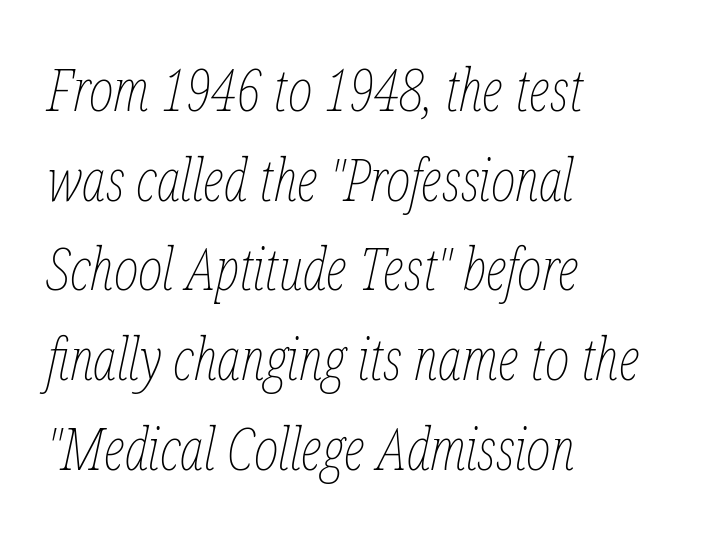
The image shows 59 px thin, condensed type, italic (leaning right); set left-aligned, normal line spacing (1.52x), normal letter spacing, not underlined; low stroke contrast and a medium x-height.
